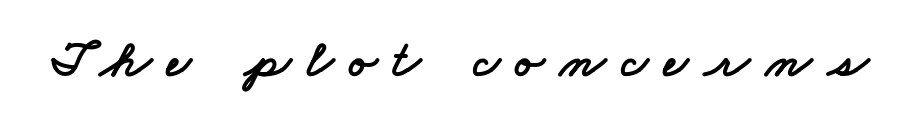
The image shows 53 px wide sans-serif type; set unusually wide letter spacing (+0.3 em), not underlined; low stroke contrast and a small x-height.
